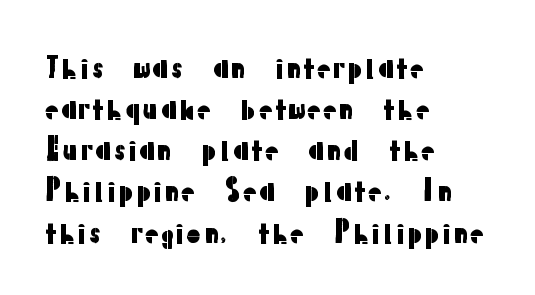
Q: Is the text italic (slanted)? A: No, it is upright.
Q: Is the typeface a serif or a sans-serif typeface? A: Sans-serif.
Q: Is the text underlined? A: No.
Q: How is the paragraph aligned? A: Left-aligned.
Q: Is the spacing between letters normal or unusually wide? A: Normal.
Q: Is the spacing between lines tight, normal or loose? A: Normal.
Q: Width (condensed, normal, or wide)? A: Normal.
Q: Stroke contrast? A: Low.
Q: x-height? A: Medium.
Q: Monospaced? A: No.
